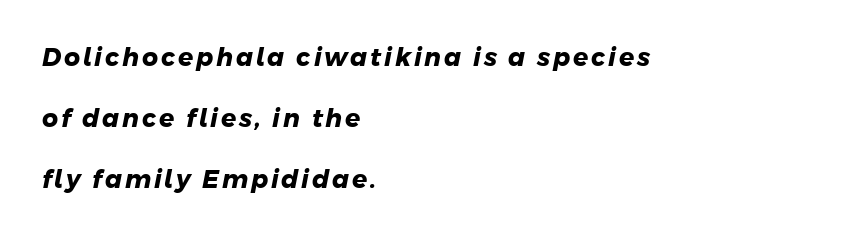
Strokes here are thick enough to call this a true bold. Interline gaps are noticeably wide in this sample. All the whitespace from short lines collects on the right. Any mark beneath the type? The region is blank.
